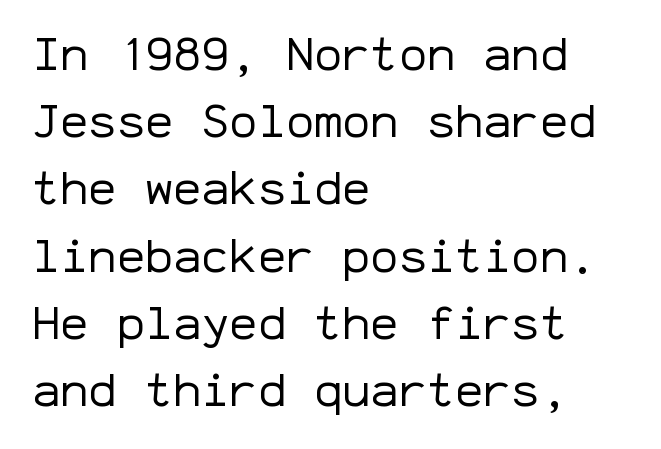
{"serif": "no", "italic": "no", "bold": "no", "weight": "regular", "width": "normal", "stroke_contrast": "low", "x_height": "medium", "monospaced": "yes", "underline": "no", "align": "left", "line_spacing": "normal", "line_spacing_ratio": 1.43, "letter_spacing": "normal", "letter_spacing_em": 0.0, "glyph_px": 47}
